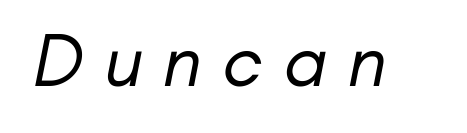
The image shows 78 px regular-weight sans-serif type; set unusually wide letter spacing (+0.26 em), not underlined; low stroke contrast and a small x-height.
